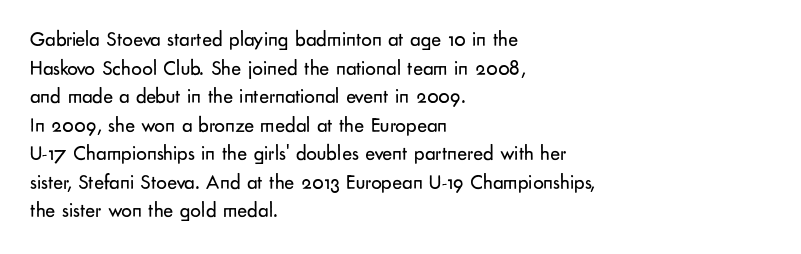
Q: Is the text bold? A: No.
Q: Is the text italic (slanted)? A: No, it is upright.
Q: Is the text underlined? A: No.
Q: How is the paragraph aligned? A: Left-aligned.
Q: Is the spacing between letters normal or unusually wide? A: Normal.
Q: Is the spacing between lines tight, normal or loose? A: Normal.
